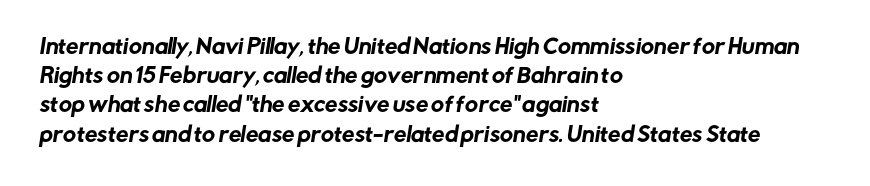
The image shows 20 px text type; set left-aligned, normal line spacing (1.46x), normal letter spacing, not underlined.
